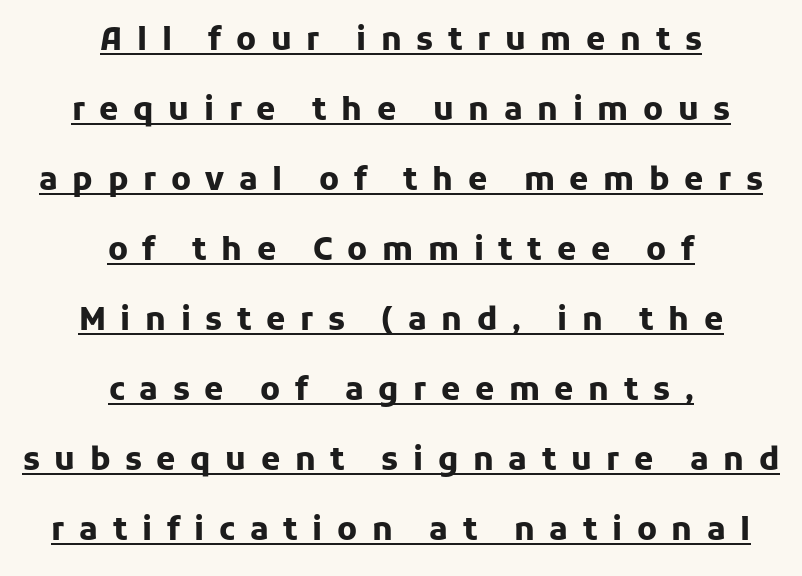
The words here are underlined. Looks like regular typesetting: each glyph gets only the width it needs. Caption: bold face, heavy strokes. Characters follow at a spacing far wider than the type designer built in. Baseline-to-baseline distance is far greater than the letter height. Is this a sans? Yes — the strokes have no serifs.
